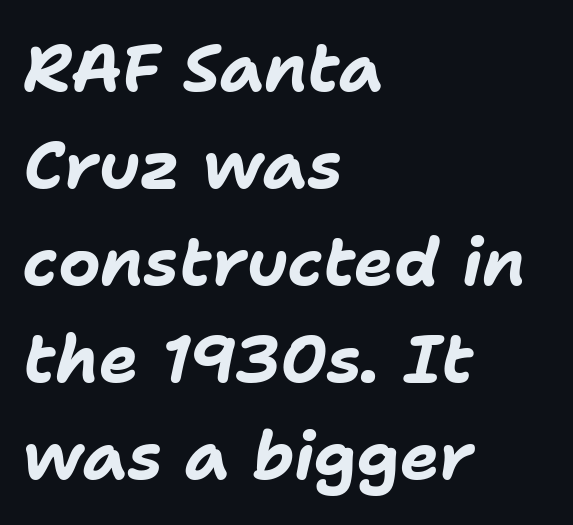
This block has exactly the height ordinary leading produces. The rendering uses a bold face; every stroke is thick and dark. This sample uses an oblique cut, with every glyph tilted off the vertical. If you drew a ruler down the left edge, every line would touch it.
